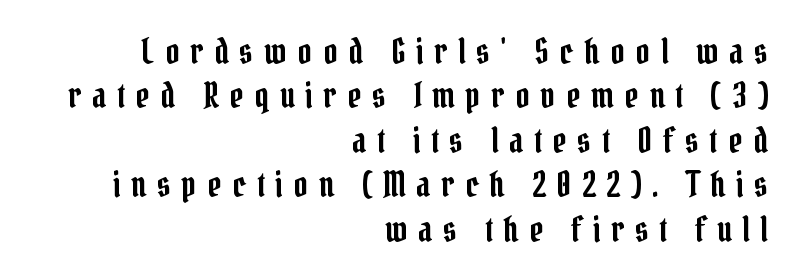
Q: Is the text italic (slanted)? A: No, it is upright.
Q: Is the typeface a serif or a sans-serif typeface? A: Serif.
Q: Is the text underlined? A: No.
Q: How is the paragraph aligned? A: Right-aligned.
Q: Is the spacing between letters normal or unusually wide? A: Unusually wide.
Q: Is the spacing between lines tight, normal or loose? A: Normal.
Q: Width (condensed, normal, or wide)? A: Condensed.
Q: Stroke contrast? A: Low.
Q: x-height? A: Medium.
Q: Monospaced? A: No.
